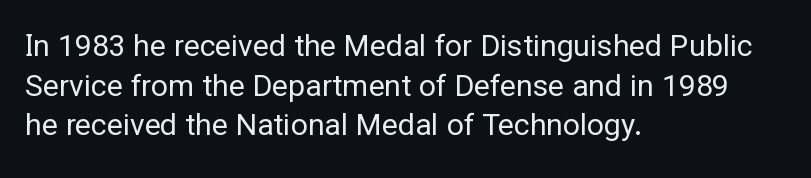
Each letter keeps its own natural width here, so spacing adapts to shape. Line beginnings align vertically; line endings do not. The characters display no serif detailing; their extremities are plain. The designer left line spacing at the default. Honestly, there is no underline to notice here at all.
